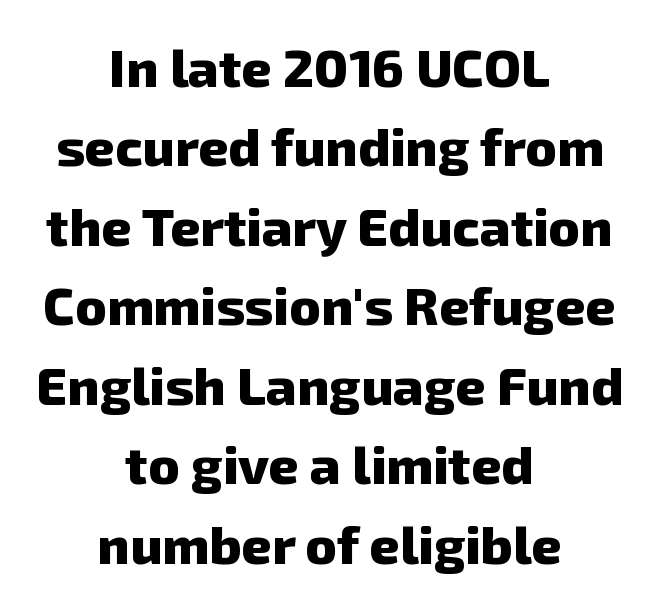
{"serif": "no", "bold": "yes", "weight": "heavy", "width": "normal", "stroke_contrast": "low", "x_height": "medium", "monospaced": "no", "underline": "no", "align": "center", "line_spacing": "normal", "line_spacing_ratio": 1.5, "letter_spacing": "normal", "letter_spacing_em": 0.0, "glyph_px": 53}
